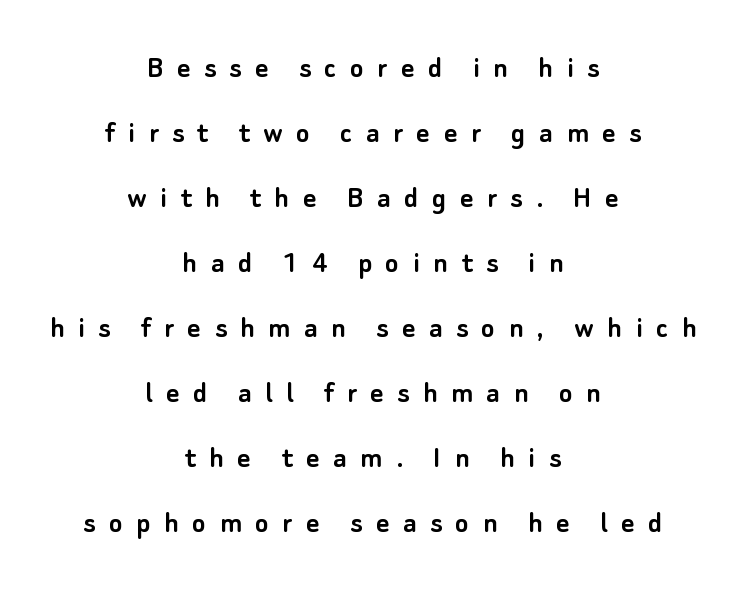
Centered paragraph, ragged on both sides. Classification — sans serif. You could not count columns in this text — the font is proportionally spaced. The words here are not underlined.
